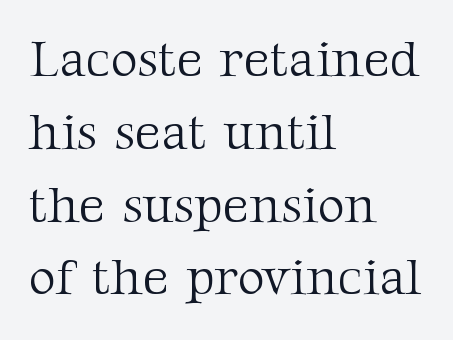
The image shows 52 px light serif type, upright; set left-aligned, normal line spacing (1.4x), normal letter spacing, not underlined; medium stroke contrast and a medium x-height.
